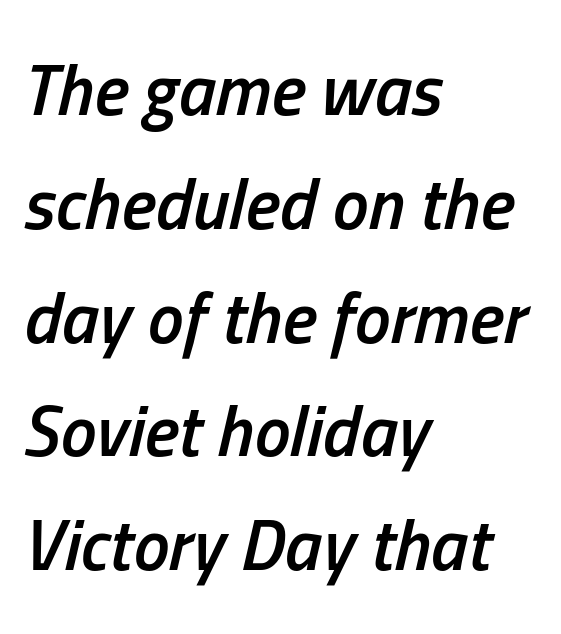
Q: Is the text bold? A: Semi-bold.
Q: Is the text italic (slanted)? A: Yes, it leans right by about 13 degrees.
Q: Is the text underlined? A: No.
Q: How is the paragraph aligned? A: Left-aligned.
Q: Is the spacing between letters normal or unusually wide? A: Normal.
Q: Is the spacing between lines tight, normal or loose? A: Normal.
Q: Width (condensed, normal, or wide)? A: Condensed.
Q: Stroke contrast? A: Low.
Q: x-height? A: Medium.
Q: Monospaced? A: No.
